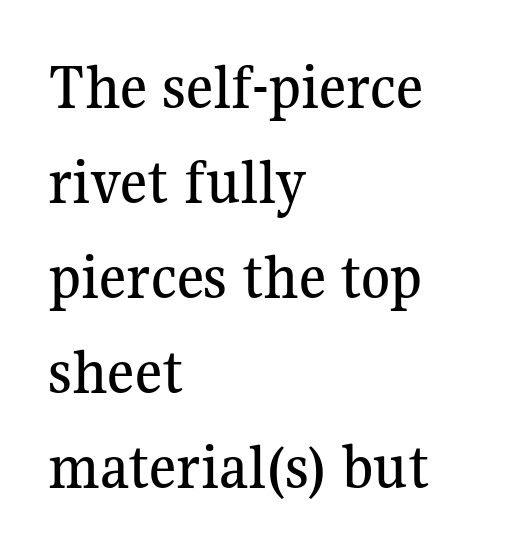
Q: Is the text italic (slanted)? A: No, it is upright.
Q: Is the typeface a serif or a sans-serif typeface? A: Serif.
Q: Is the text underlined? A: No.
Q: How is the paragraph aligned? A: Left-aligned.
Q: Is the spacing between letters normal or unusually wide? A: Normal.
Q: Is the spacing between lines tight, normal or loose? A: Normal.
Q: Width (condensed, normal, or wide)? A: Normal.
Q: Stroke contrast? A: Medium.
Q: x-height? A: Medium.
Q: Monospaced? A: No.
